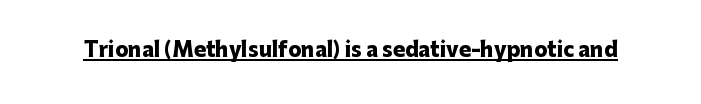
{"italic": "no", "bold": "yes", "underline": "yes", "letter_spacing": "normal", "letter_spacing_em": 0.0, "glyph_px": 20}
